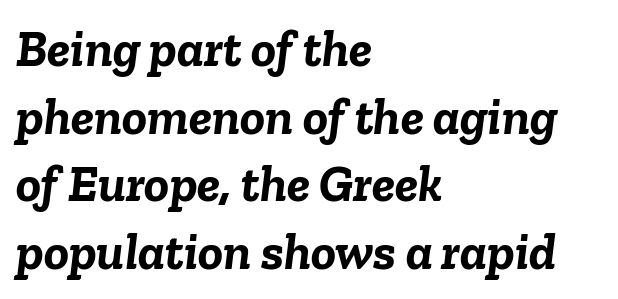
The image shows 52 px semibold type, italic (leaning right); set left-aligned, normal line spacing (1.3x), normal letter spacing, not underlined; low stroke contrast and a medium x-height.
